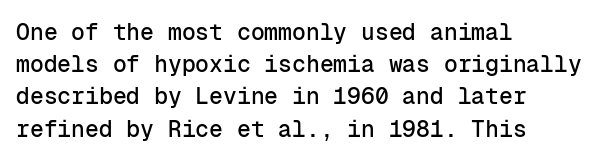
Does the leading feel generous? No, just average. The paragraph shown leans on its left margin. The string is rendered with underlining switched off. Here the glyphs are tracked normally, forming tight word shapes. The font's upright variant was chosen for this text.
